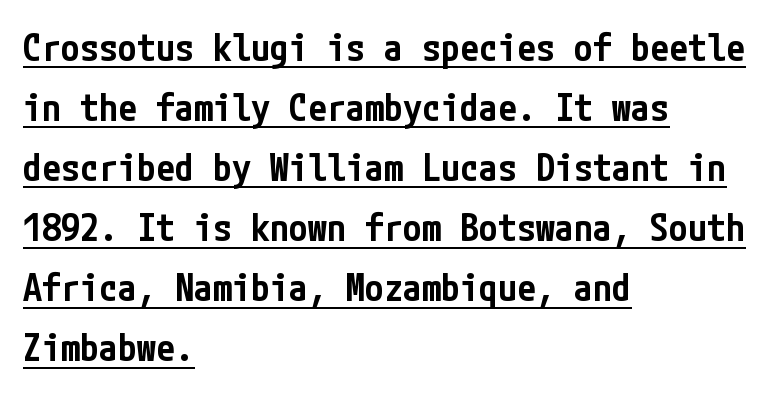
Font category for this specimen: sans-serif. Students, note that the glyphs here touch the page at normal intervals. The block of text has a typical density, with ordinary space between rows. This is moderately heavy type, rendered in semibold. Characters remain perfectly vertical along every line.
